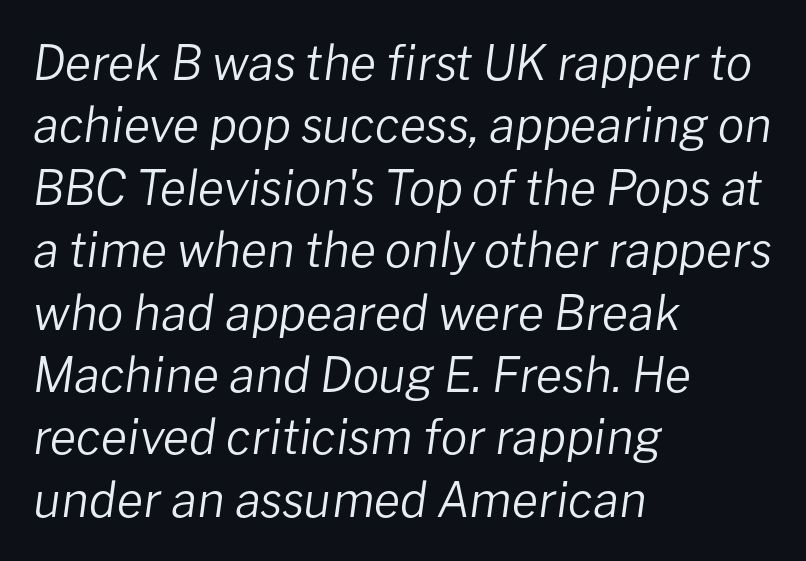
{"italic": "yes", "lean": "right", "slant_degrees": 8, "bold": "no", "weight": "regular", "width": "normal", "stroke_contrast": "low", "x_height": "medium", "monospaced": "no", "underline": "no", "align": "left", "line_spacing": "normal", "line_spacing_ratio": 1.3, "letter_spacing": "normal", "letter_spacing_em": 0.0, "glyph_px": 48}
